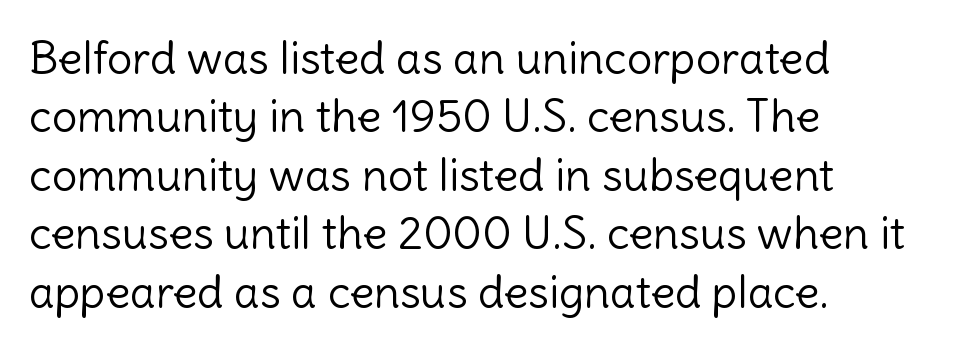
{"serif": "no", "italic": "no", "bold": "no", "weight": "light", "width": "normal", "x_height": "medium", "monospaced": "no", "underline": "no", "align": "left", "line_spacing": "normal", "line_spacing_ratio": 1.3, "letter_spacing": "normal", "letter_spacing_em": 0.0, "glyph_px": 45}
